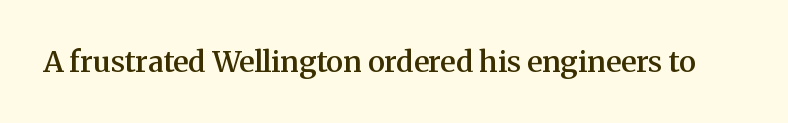
{"serif": "yes", "italic": "no", "bold": "semi", "weight": "semibold", "width": "normal", "stroke_contrast": "medium", "x_height": "medium", "monospaced": "no", "underline": "no", "letter_spacing": "normal", "letter_spacing_em": 0.0, "glyph_px": 29}
